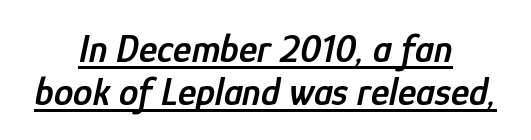
The image shows 39 px semibold, condensed type, italic (leaning right); set centered, tight line spacing (1.1x), normal letter spacing, underlined; low stroke contrast and a medium x-height.
